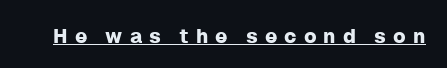
{"italic": "no", "underline": "yes", "letter_spacing": "wide", "letter_spacing_em": 0.35, "glyph_px": 20}
